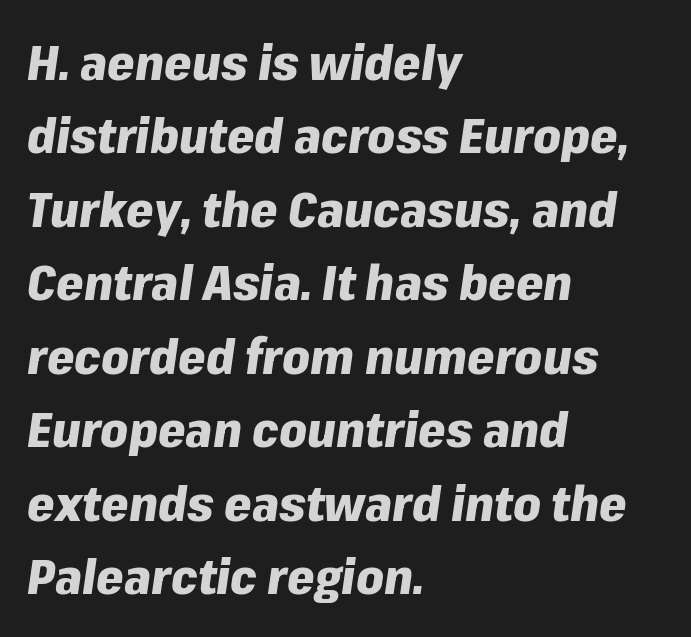
The image shows 49 px heavy type, italic (leaning right); set left-aligned, normal line spacing (1.5x), normal letter spacing, not underlined; low stroke contrast and a medium x-height.
